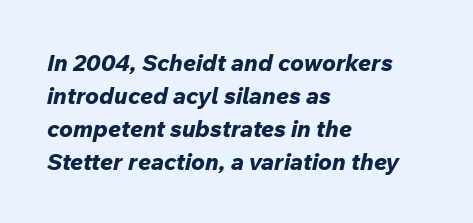
Q: Is the text bold? A: Yes.
Q: Is the text italic (slanted)? A: Yes, it leans right by about 12 degrees.
Q: Is the text underlined? A: No.
Q: How is the paragraph aligned? A: Left-aligned.
Q: Is the spacing between letters normal or unusually wide? A: Normal.
Q: Is the spacing between lines tight, normal or loose? A: Normal.
